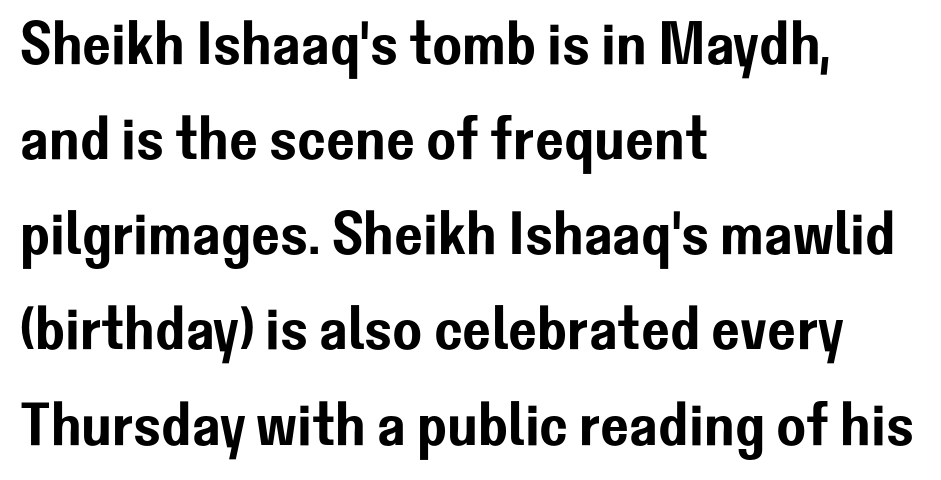
Q: Is the text italic (slanted)? A: No, it is upright.
Q: Is the typeface a serif or a sans-serif typeface? A: Sans-serif.
Q: Is the text underlined? A: No.
Q: How is the paragraph aligned? A: Left-aligned.
Q: Is the spacing between letters normal or unusually wide? A: Normal.
Q: Is the spacing between lines tight, normal or loose? A: Normal.
Q: Width (condensed, normal, or wide)? A: Normal.
Q: Stroke contrast? A: Low.
Q: x-height? A: Medium.
Q: Monospaced? A: No.
